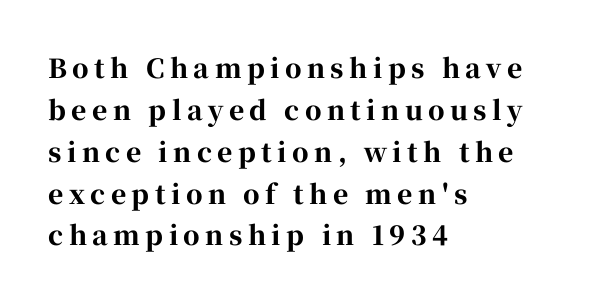
A clean baseline with only descenders dipping below it. Ascenders rise straight up at ninety degrees. The ragged edge is on the right, which tells us the setting is flush left. In terms of weight, the rendering is a true, heavy bold.
